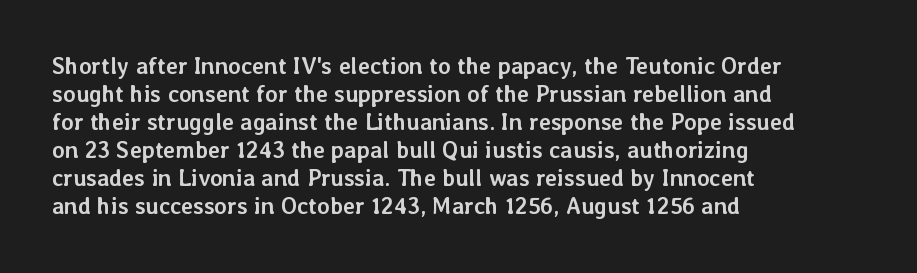
{"italic": "no", "bold": "yes", "underline": "no", "align": "left", "line_spacing_ratio": 1.22, "letter_spacing": "normal", "letter_spacing_em": 0.0, "glyph_px": 23}
